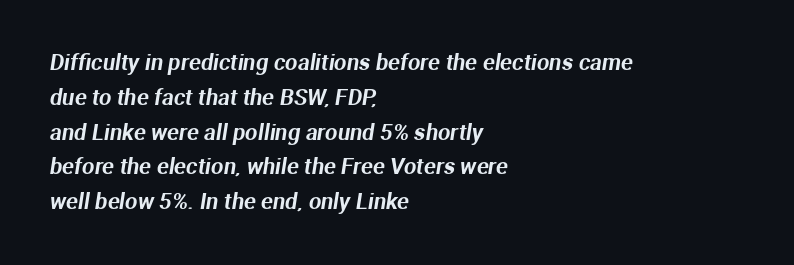
Check under the words: just untouched page. The rendering keeps characters at their native spacing. Successive baselines arrive at the customary interval. The typesetter chose a ragged-right arrangement here.
